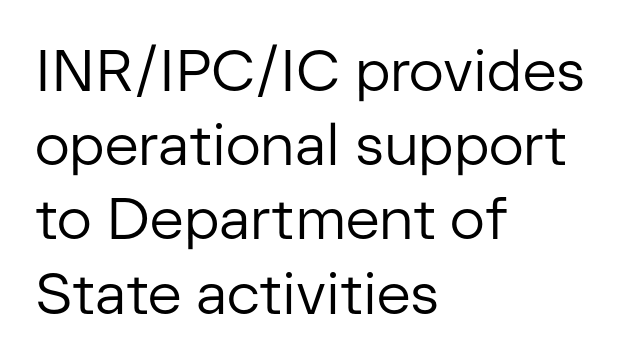
The image shows 58 px regular-weight sans-serif type, upright; set left-aligned, normal line spacing (1.28x), normal letter spacing, not underlined; low stroke contrast and a medium x-height.
